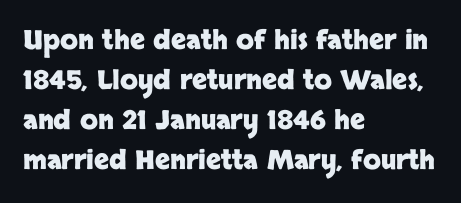
The letterforms sit shoulder to shoulder at normal distance. If you measured baseline to baseline, you'd find a middling distance. The specimen omits any rule beneath the text block's lines. These lines stack with their left ends in a neat column.
